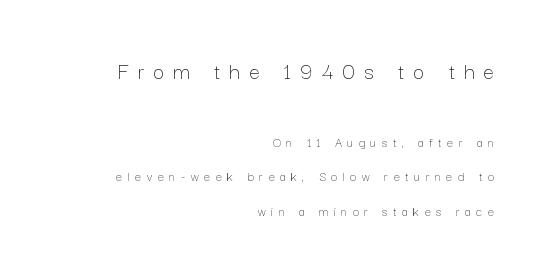
Q: Is the text bold? A: No.
Q: Is the text italic (slanted)? A: No, it is upright.
Q: Is the text underlined? A: No.
Q: How is the paragraph aligned? A: Right-aligned.
Q: Is the spacing between letters normal or unusually wide? A: Unusually wide.
Q: Is the spacing between lines tight, normal or loose? A: Loose.
Q: Which block of text is set in a larger size, the first (top) or the second (bottom)? A: The first (top) one.
